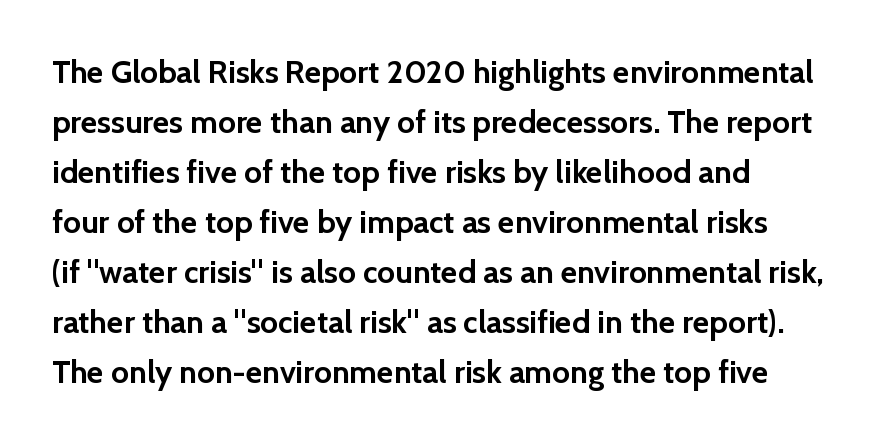
Q: Is the text bold? A: Yes.
Q: Is the text italic (slanted)? A: No, it is upright.
Q: Is the typeface a serif or a sans-serif typeface? A: Sans-serif.
Q: Is the text underlined? A: No.
Q: How is the paragraph aligned? A: Left-aligned.
Q: Is the spacing between letters normal or unusually wide? A: Normal.
Q: Is the spacing between lines tight, normal or loose? A: Normal.
Q: Width (condensed, normal, or wide)? A: Normal.
Q: x-height? A: Medium.
Q: Monospaced? A: No.
